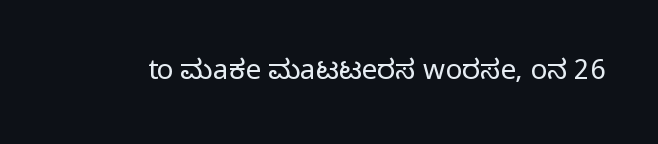
The specimen omits any rule beneath the text block's lines. Short note: letters normally spaced. Vertical strokes here are truly vertical. Note the varied advance widths — an 'i' is clearly narrower than an 'm'. The face used here is a sans, in the tradition of grotesques and geometrics.
